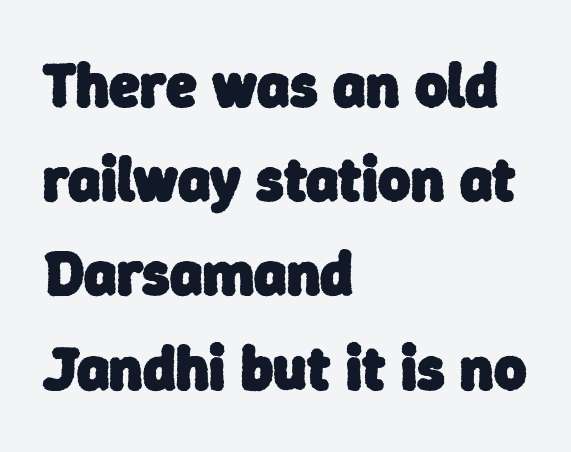
The image shows 62 px heavy sans-serif type; set left-aligned, normal line spacing (1.52x), normal letter spacing, not underlined; low stroke contrast and a medium x-height.
